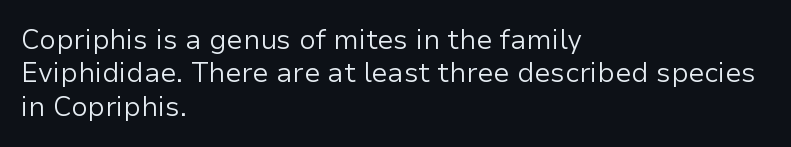
{"italic": "no", "bold": "no", "underline": "no", "align": "left", "line_spacing_ratio": 1.24, "letter_spacing": "normal", "letter_spacing_em": 0.0, "glyph_px": 27}
